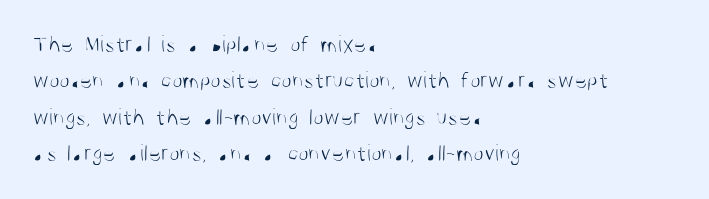
The image shows 24 px text type, upright; set left-aligned, normal line spacing (1.52x), normal letter spacing, not underlined.
